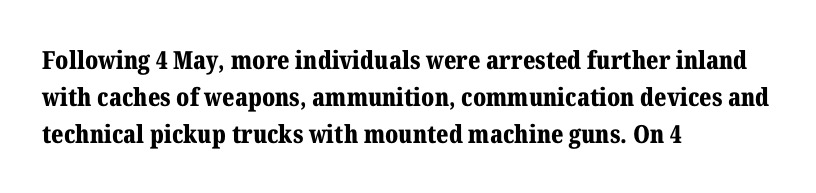
Q: Is the text bold? A: Yes.
Q: Is the text italic (slanted)? A: No, it is upright.
Q: Is the text underlined? A: No.
Q: How is the paragraph aligned? A: Left-aligned.
Q: Is the spacing between letters normal or unusually wide? A: Normal.
Q: Is the spacing between lines tight, normal or loose? A: Normal.
